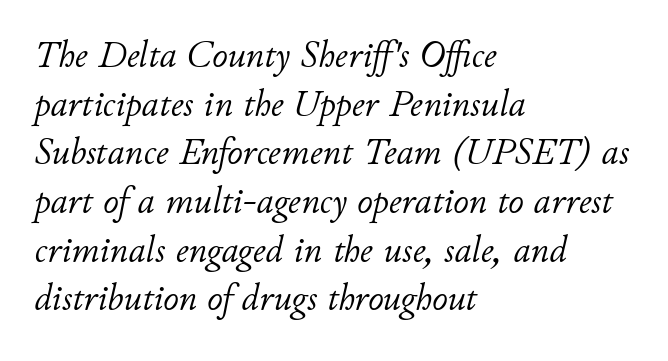
Q: Is the text bold? A: No.
Q: Is the text italic (slanted)? A: Yes, it leans right by about 11 degrees.
Q: Is the text underlined? A: No.
Q: How is the paragraph aligned? A: Left-aligned.
Q: Is the spacing between letters normal or unusually wide? A: Normal.
Q: Is the spacing between lines tight, normal or loose? A: Normal.
Q: Width (condensed, normal, or wide)? A: Normal.
Q: Stroke contrast? A: Low.
Q: x-height? A: Small.
Q: Monospaced? A: No.
